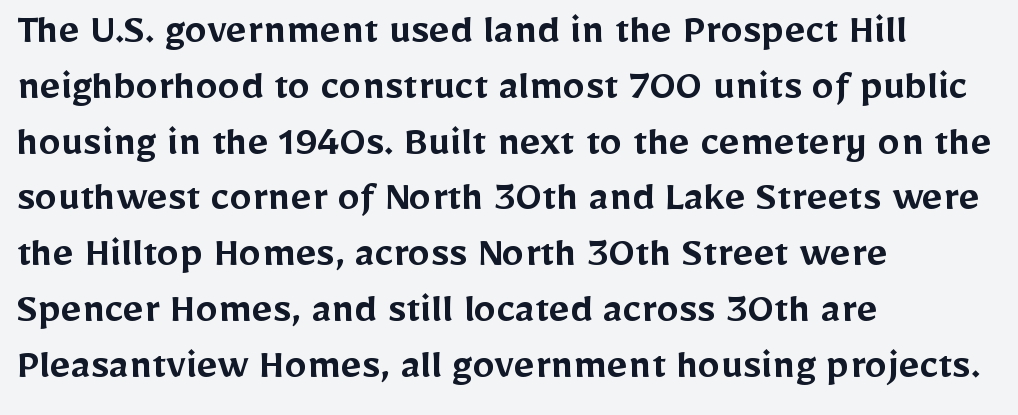
Q: Is the text bold? A: Semi-bold.
Q: Is the text italic (slanted)? A: No, it is upright.
Q: Is the typeface a serif or a sans-serif typeface? A: Sans-serif.
Q: Is the text underlined? A: No.
Q: How is the paragraph aligned? A: Left-aligned.
Q: Is the spacing between letters normal or unusually wide? A: Normal.
Q: Width (condensed, normal, or wide)? A: Normal.
Q: Stroke contrast? A: Low.
Q: x-height? A: Medium.
Q: Monospaced? A: No.
